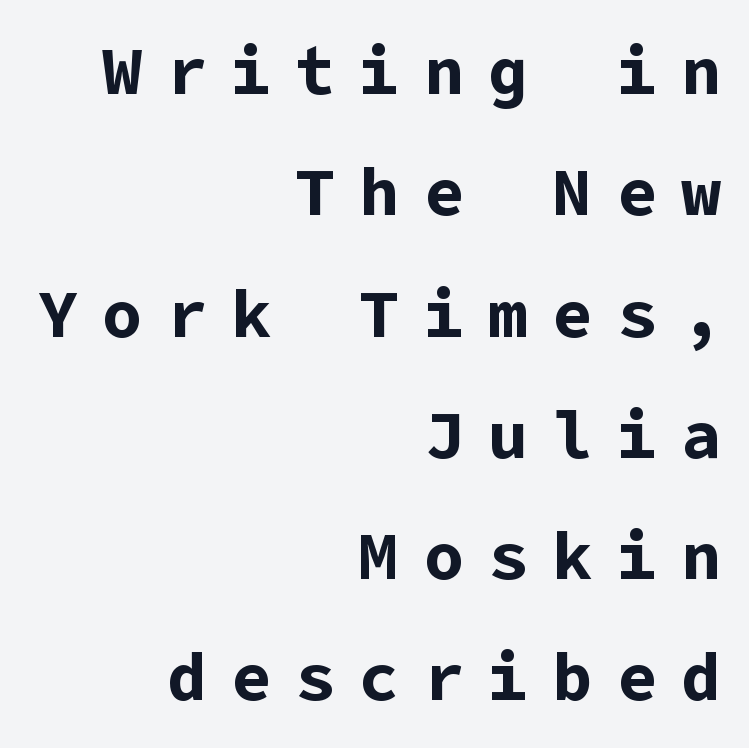
The letters are spread apart with noticeably loose tracking. Notice how thick the strokes are: this is what a full bold looks like. The passage is arranged like a letterhead date or caption credit — flush right. Is this a sans? Yes — the strokes have no serifs.
